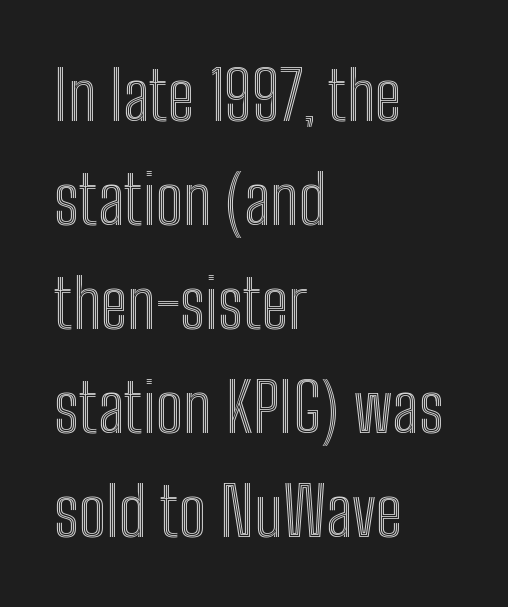
Proportional: the letters do not fall into vertical columns. The space beneath each line is pristine and unruled. The lettering holds an erect, upright posture throughout. Alignment: flush left. Evenly set lines give the paragraph a standard silhouette.
